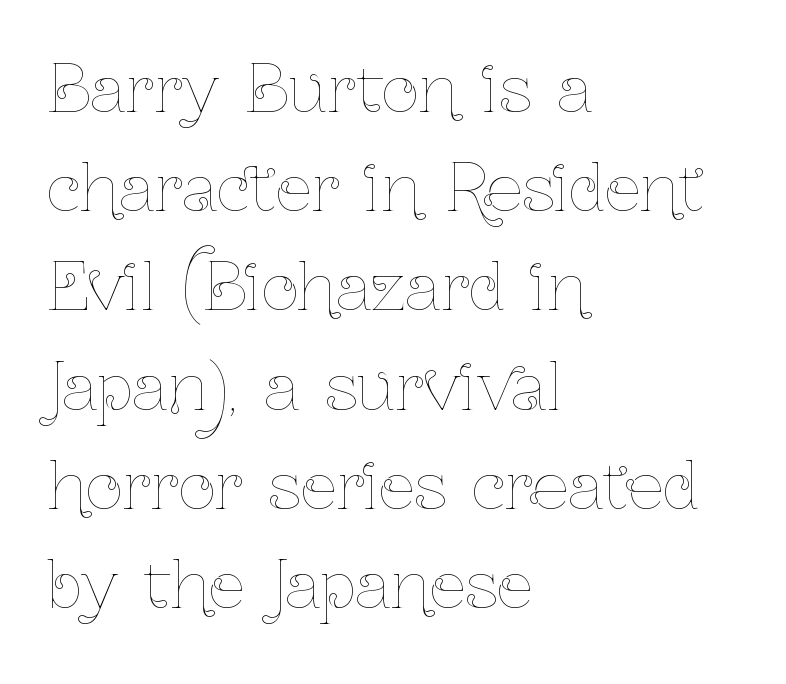
Do the characters align in a grid? No, the font is proportional. Rows of type keep a routine distance in the vertical direction. Rendered with straight, roman letterforms. The string is rendered with underlining switched off.
